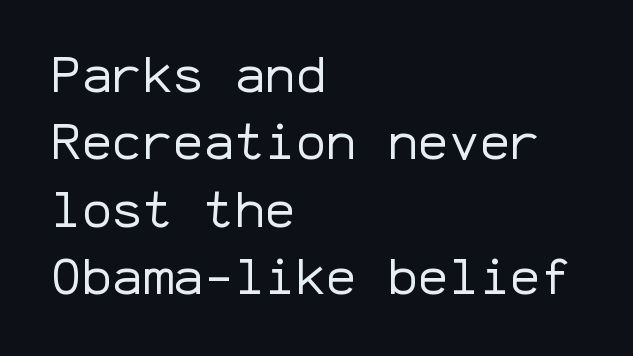
This rendering uses left alignment, leaving the right contour irregular. Nobody touched the tracking dial on this one. A normal amount of white space separates one row of letters from the next. Weight: in the light-to-regular range.
